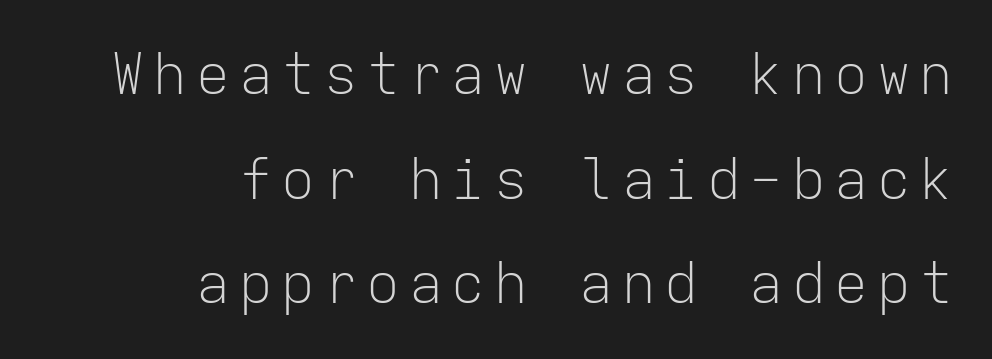
The image shows 56 px light sans-serif type, upright, monospaced; set right-aligned, line spacing 1.87x, not underlined; low stroke contrast and a medium x-height.
